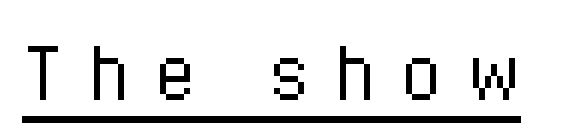
{"italic": "no", "bold": "no", "weight": "regular", "width": "condensed", "stroke_contrast": "low", "x_height": "medium", "monospaced": "no", "underline": "yes", "letter_spacing": "wide", "letter_spacing_em": 0.35, "glyph_px": 69}
